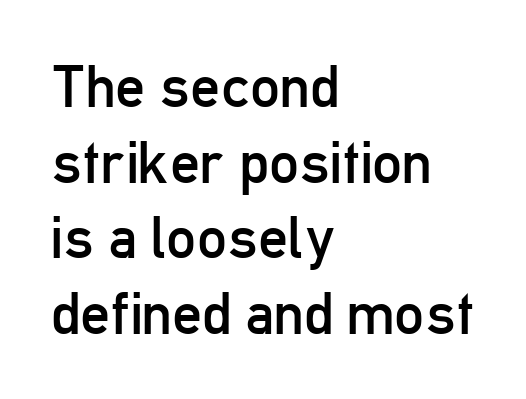
Does the leading feel generous? No, just average. The face used here is proportionally spaced, like ordinary book or web type. The passage shown is typeset with a sans-serif family. Check the space under the baseline: it is left empty. If you drew a ruler down the left edge, every line would touch it. Nope, not italic — everything's standing straight.
